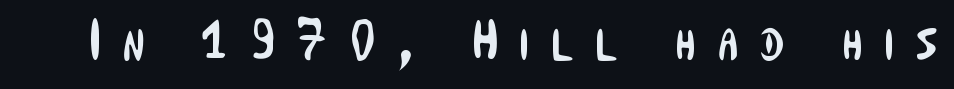
{"serif": "no", "italic": "no", "bold": "no", "weight": "regular", "width": "condensed", "stroke_contrast": "low", "x_height": "medium", "monospaced": "no", "underline": "no", "letter_spacing": "wide", "letter_spacing_em": 0.4, "glyph_px": 56}
